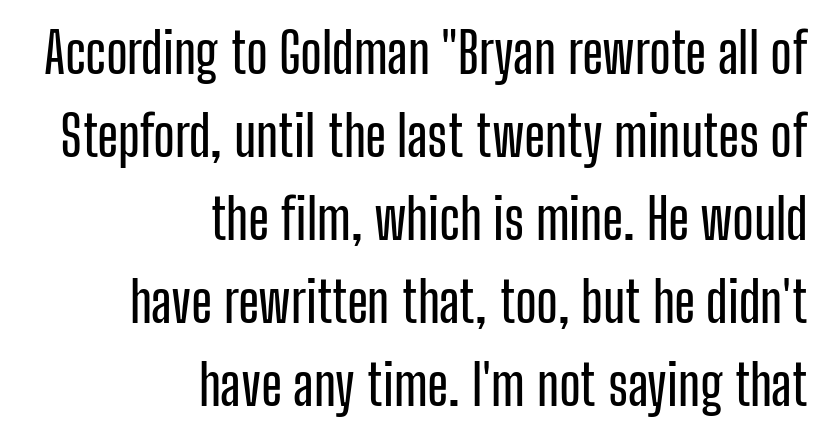
{"serif": "no", "italic": "no", "width": "condensed", "stroke_contrast": "low", "x_height": "medium", "monospaced": "no", "underline": "no", "align": "right", "line_spacing": "normal", "line_spacing_ratio": 1.51, "letter_spacing": "normal", "letter_spacing_em": 0.0, "glyph_px": 55}
